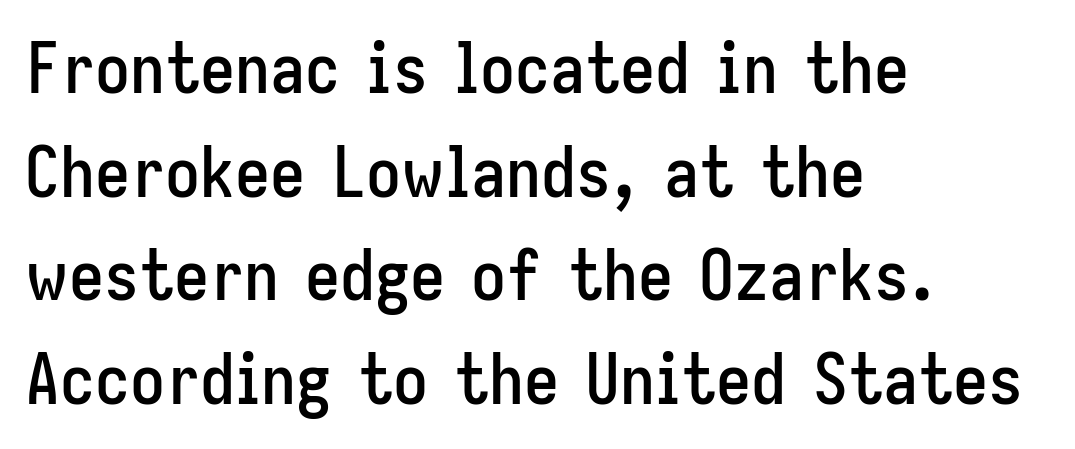
Q: Is the text italic (slanted)? A: No, it is upright.
Q: Is the typeface a serif or a sans-serif typeface? A: Sans-serif.
Q: Is the text underlined? A: No.
Q: How is the paragraph aligned? A: Left-aligned.
Q: Is the spacing between letters normal or unusually wide? A: Normal.
Q: Is the spacing between lines tight, normal or loose? A: Normal.
Q: Width (condensed, normal, or wide)? A: Condensed.
Q: Stroke contrast? A: Low.
Q: x-height? A: Medium.
Q: Monospaced? A: No.
